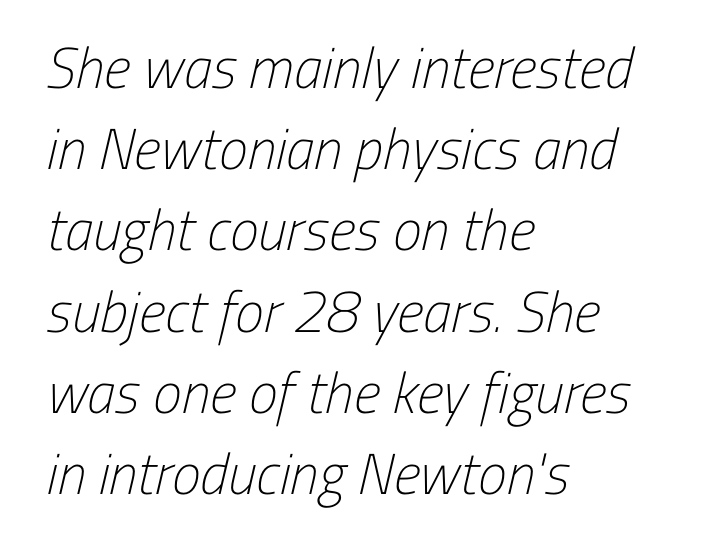
These lines are rendered in a variable-pitch font. Nope, no serifs anywhere on these letters. Compared with a centered layout, this one pins lines to the left instead. Vertical stems look standard width or narrower in stroke. The passage shown is not underscored anywhere. Words appear dense and cohesive because spacing is normal.
